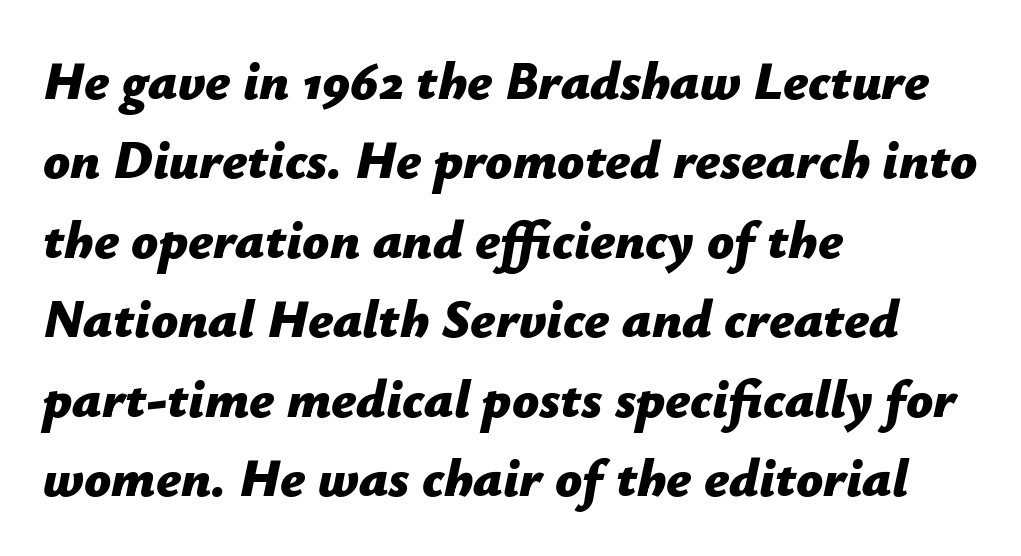
Q: Is the text bold? A: Yes.
Q: Is the text italic (slanted)? A: Yes, it leans right by about 12 degrees.
Q: Is the text underlined? A: No.
Q: How is the paragraph aligned? A: Left-aligned.
Q: Is the spacing between letters normal or unusually wide? A: Normal.
Q: Is the spacing between lines tight, normal or loose? A: Normal.
Q: Width (condensed, normal, or wide)? A: Normal.
Q: Stroke contrast? A: Low.
Q: x-height? A: Medium.
Q: Monospaced? A: No.
